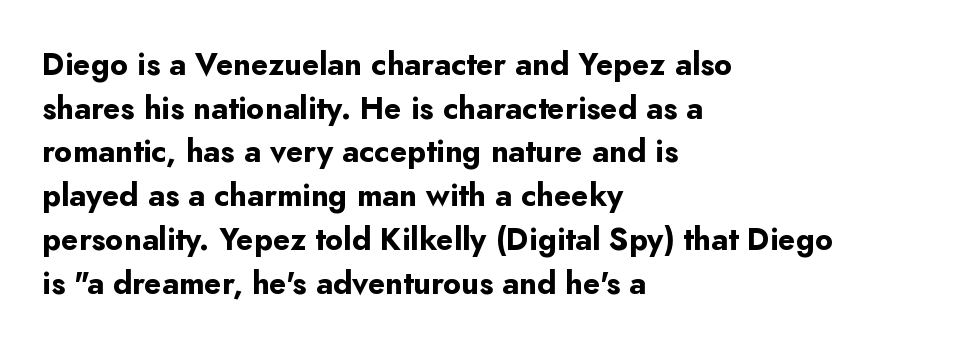
The image shows 31 px bold sans-serif type, upright; set left-aligned, normal line spacing (1.41x), normal letter spacing, not underlined; low stroke contrast and a small x-height.
